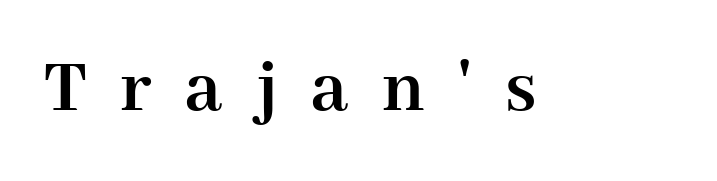
{"serif": "yes", "italic": "no", "bold": "yes", "weight": "semibold", "width": "normal", "stroke_contrast": "high", "x_height": "medium", "monospaced": "no", "underline": "no", "letter_spacing": "wide", "letter_spacing_em": 0.43, "glyph_px": 78}
